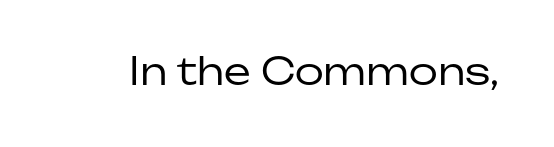
The image shows 38 px regular-weight sans-serif type, upright; set normal letter spacing, not underlined; low stroke contrast and a medium x-height.
